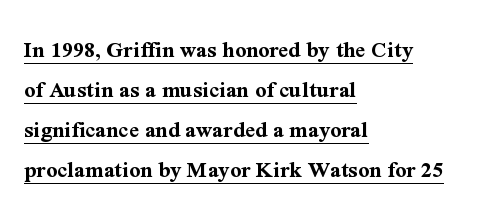
Q: Is the text bold? A: Yes.
Q: Is the text italic (slanted)? A: No, it is upright.
Q: Is the text underlined? A: Yes.
Q: How is the paragraph aligned? A: Left-aligned.
Q: Is the spacing between letters normal or unusually wide? A: Normal.
Q: Is the spacing between lines tight, normal or loose? A: Normal.
